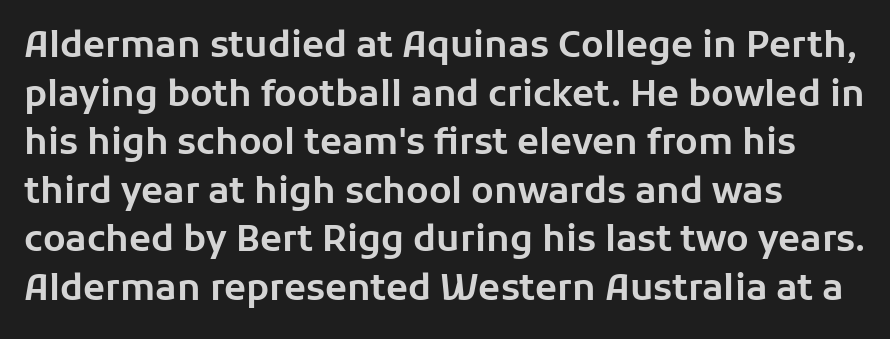
The image shows 36 px sans-serif type, upright; set normal line spacing (1.35x), normal letter spacing, not underlined; low stroke contrast and a medium x-height.
